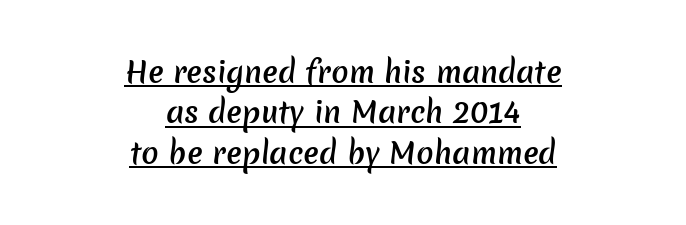
Each line is balanced around a shared central axis. This is moderately heavy type, rendered in semibold. Notice how a bar underscores the lettering throughout. The leading is moderate, giving the passage an even texture. This sample uses a sans-serif face.
